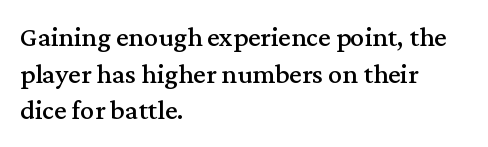
Here the designer chose a conventional face with non-uniform glyph widths. The passage shown is not underscored anywhere. It's the straight-up-and-down kind of type. Which margin do the lines hug? The left one — the right edge is uneven. A typesetter would call this leading conventional body-copy spacing. Look at the tracking — it's just the regular setting, nothing added.
